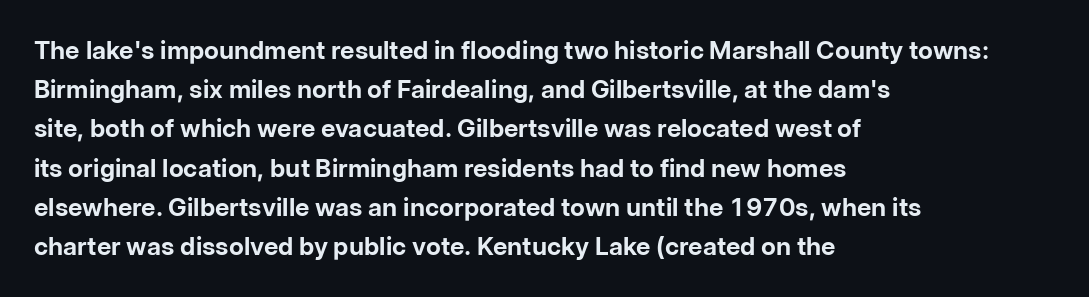
There is no visible air inserted between adjacent glyphs. This sample is left-justified, so line endings fall wherever the words run out. Normally led — the rows are evenly, conventionally spaced. The lettering holds an erect, upright posture throughout.
